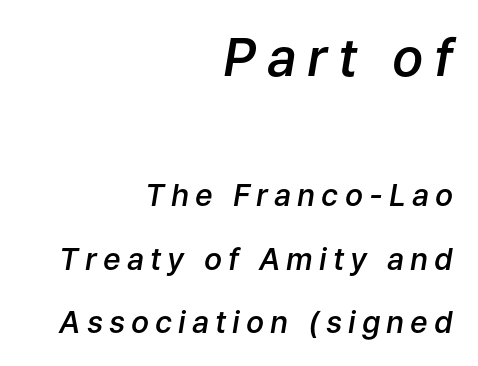
Q: Is the text bold? A: Semi-bold.
Q: Is the text italic (slanted)? A: Yes, it leans right by about 9 degrees.
Q: Is the text underlined? A: No.
Q: How is the paragraph aligned? A: Right-aligned.
Q: Is the spacing between letters normal or unusually wide? A: Unusually wide.
Q: Is the spacing between lines tight, normal or loose? A: Loose.
Q: Which block of text is set in a larger size, the first (top) or the second (bottom)? A: The first (top) one.
Q: Width (condensed, normal, or wide)? A: Normal.
Q: Stroke contrast? A: Low.
Q: x-height? A: Medium.
Q: Monospaced? A: No.
